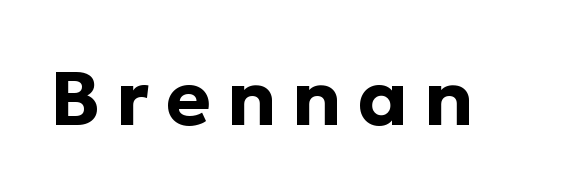
Rule under the text: the space is simply empty. Proportional: the letters do not fall into vertical columns. Type style note: lacks serifs. Students, note that the glyphs here are deliberately spaced far apart. You'd pick this weight for a headline — it's a proper bold.
